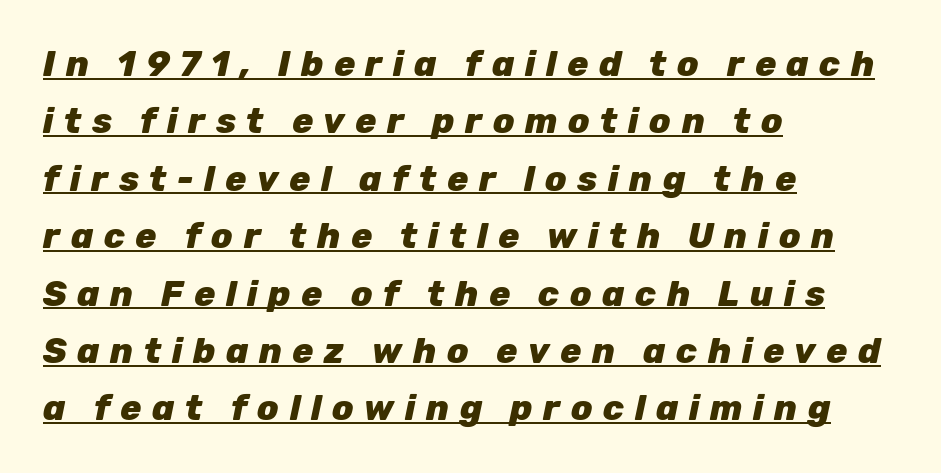
{"italic": "yes", "lean": "right", "slant_degrees": 12, "bold": "yes", "weight": "heavy", "width": "normal", "stroke_contrast": "low", "x_height": "medium", "monospaced": "no", "underline": "yes", "align": "left", "line_spacing": "normal", "line_spacing_ratio": 1.64, "letter_spacing": "wide", "letter_spacing_em": 0.3, "glyph_px": 35}
